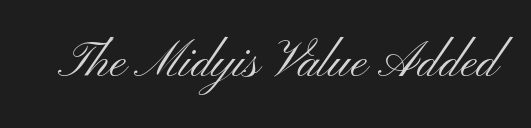
{"serif": "no", "bold": "no", "weight": "light", "width": "wide", "stroke_contrast": "medium", "x_height": "small", "monospaced": "no", "underline": "no", "letter_spacing": "normal", "letter_spacing_em": 0.0, "glyph_px": 49}
